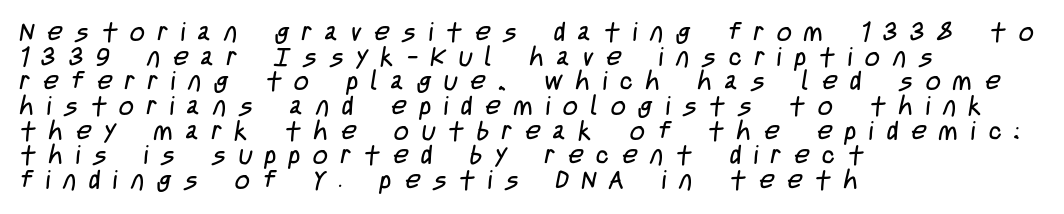
{"bold": "no", "underline": "no", "align": "left", "line_spacing": "tight", "line_spacing_ratio": 0.95, "letter_spacing": "wide", "letter_spacing_em": 0.5, "glyph_px": 26}
